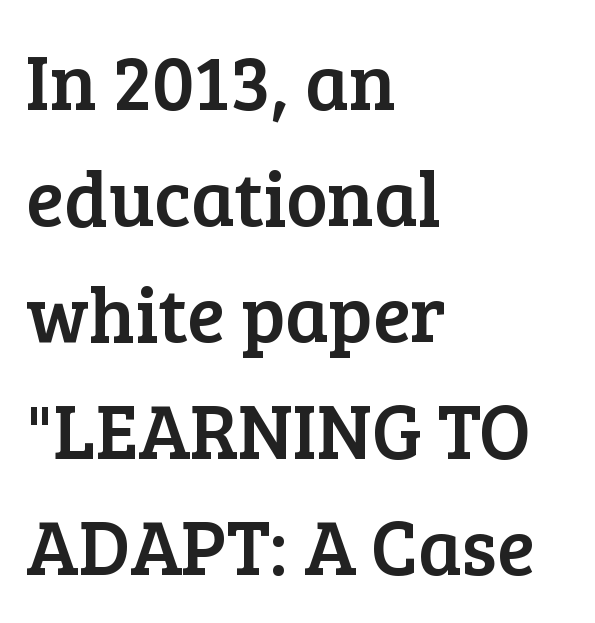
This is roman type, the default non-slanted kind. How are the letters spaced? Ordinarily, with no added tracking. Looks like regular typesetting: each glyph gets only the width it needs. No word sits above an underline. How would I describe the line gaps? Plain and ordinary.
